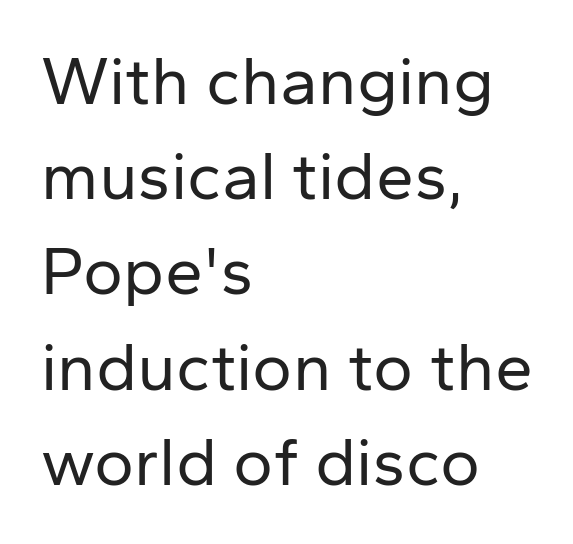
{"serif": "no", "italic": "no", "bold": "no", "weight": "regular", "width": "normal", "stroke_contrast": "low", "x_height": "medium", "monospaced": "no", "underline": "no", "align": "left", "line_spacing": "normal", "line_spacing_ratio": 1.4, "letter_spacing": "normal", "letter_spacing_em": 0.0, "glyph_px": 68}
